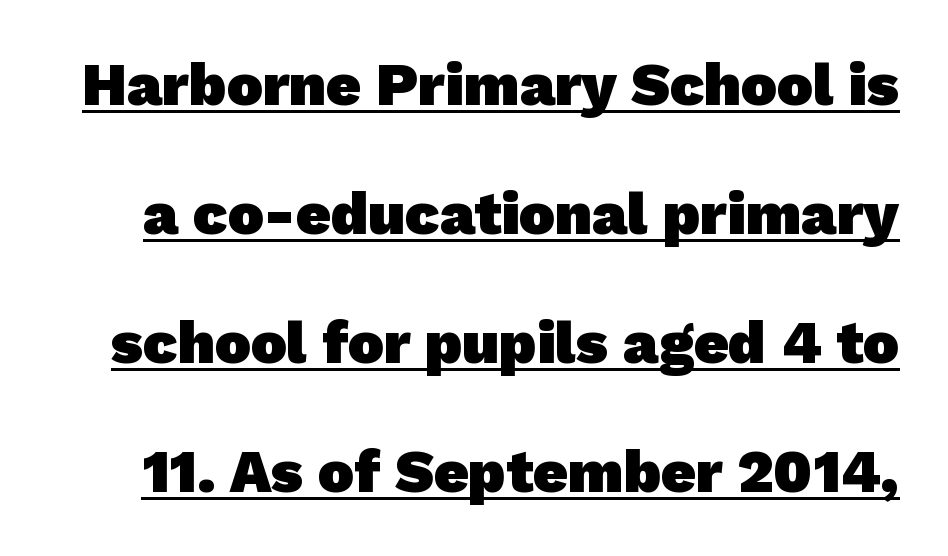
Q: Is the text bold? A: Yes.
Q: Is the typeface a serif or a sans-serif typeface? A: Sans-serif.
Q: Is the text underlined? A: Yes.
Q: Is the spacing between letters normal or unusually wide? A: Normal.
Q: Is the spacing between lines tight, normal or loose? A: Loose.
Q: Width (condensed, normal, or wide)? A: Normal.
Q: Stroke contrast? A: Low.
Q: x-height? A: Medium.
Q: Monospaced? A: No.
